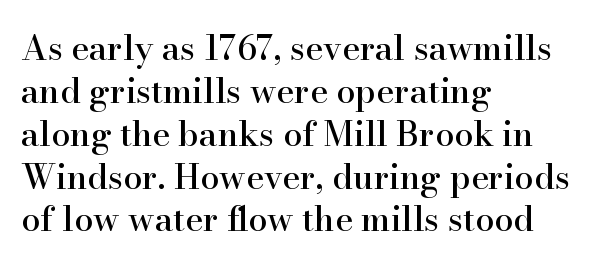
{"serif": "yes", "italic": "no", "width": "normal", "stroke_contrast": "high", "x_height": "small", "monospaced": "no", "underline": "no", "align": "left", "line_spacing": "normal", "line_spacing_ratio": 1.26, "letter_spacing": "normal", "letter_spacing_em": 0.0, "glyph_px": 34}
